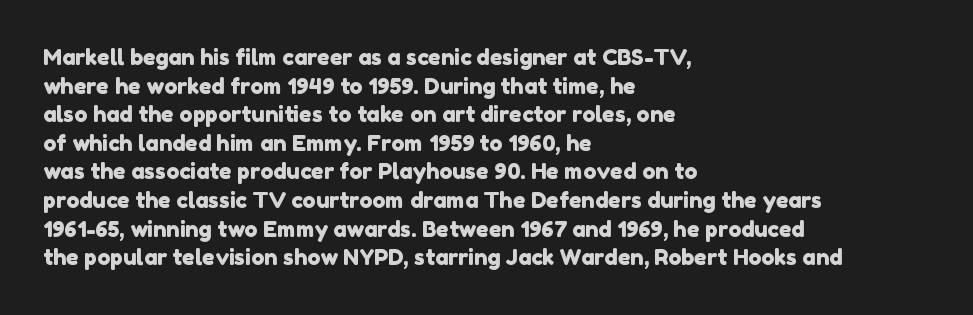
Q: Is the text underlined? A: No.
Q: How is the paragraph aligned? A: Left-aligned.
Q: Is the spacing between letters normal or unusually wide? A: Normal.
Q: Is the spacing between lines tight, normal or loose? A: Normal.
